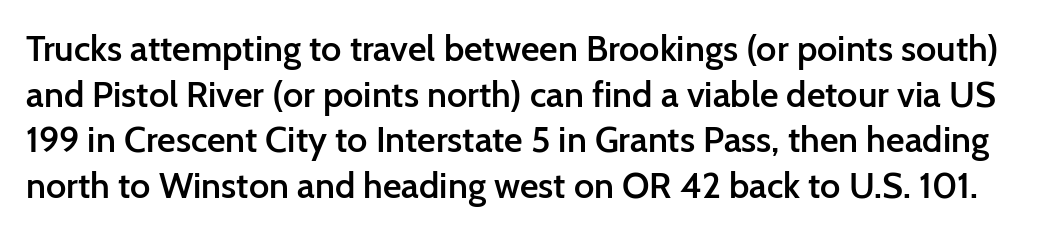
The rendering keeps characters at their native spacing. Spacing verdict: proportional, widths tailored to each character. Beneath every word, the page is bare. Letterform terminals end flat and unadorned throughout the passage.
